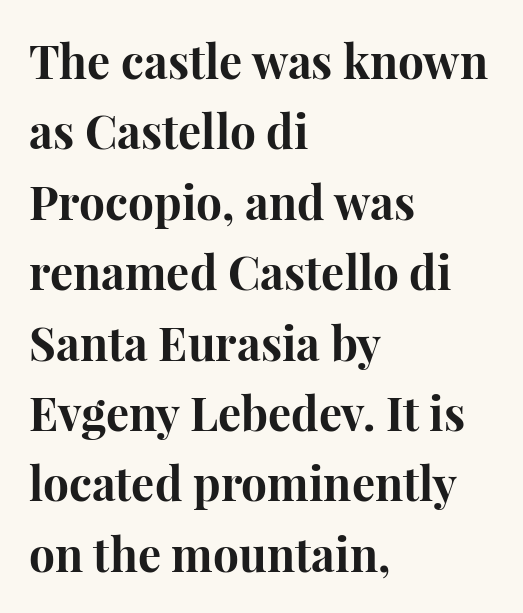
The image shows 46 px bold serif type, upright; set left-aligned, normal line spacing (1.53x), normal letter spacing, not underlined; high stroke contrast and a medium x-height.
